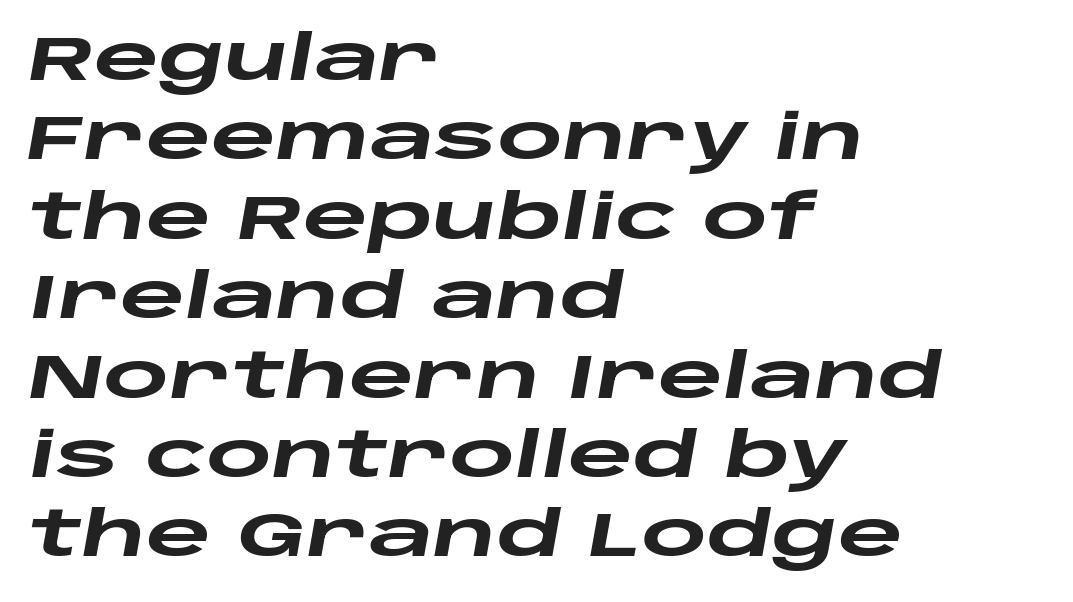
Tall strokes in this sample are angled rather than plumb. The rendering uses natural spacing where letterforms have individual widths. Observe the ordinary spacing: letters are neighbours, not strangers. Horizontally, the lines are justified to the leading edge only. The block of text has a typical density, with ordinary space between rows.
